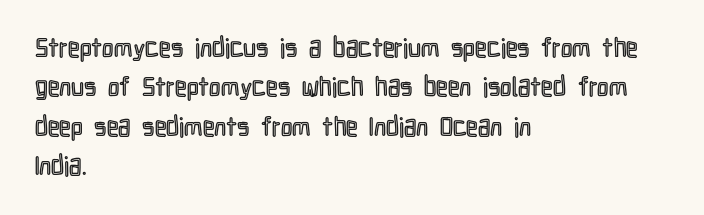
The image shows 26 px text type, upright; set left-aligned, normal line spacing (1.51x), normal letter spacing, not underlined.
